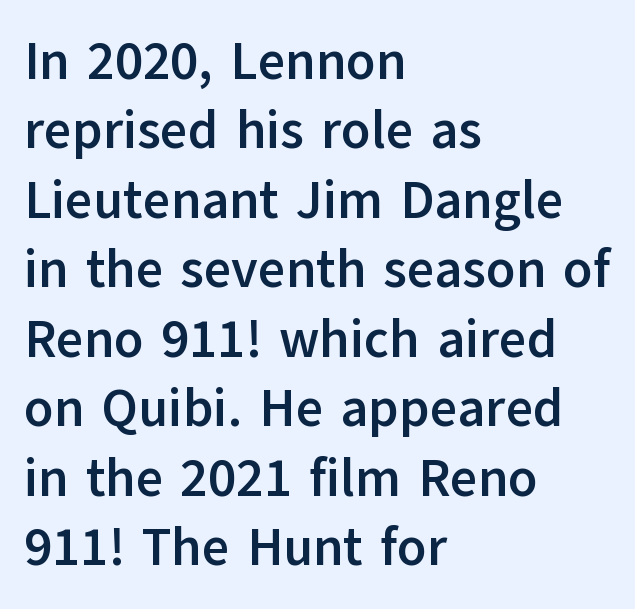
Looks like regular typesetting: each glyph gets only the width it needs. The foot of each line stays bare and open. The lettering stays uniformly vertical, giving the passage a roman look. Reading down the block, your eye returns to a fixed left position each line.
